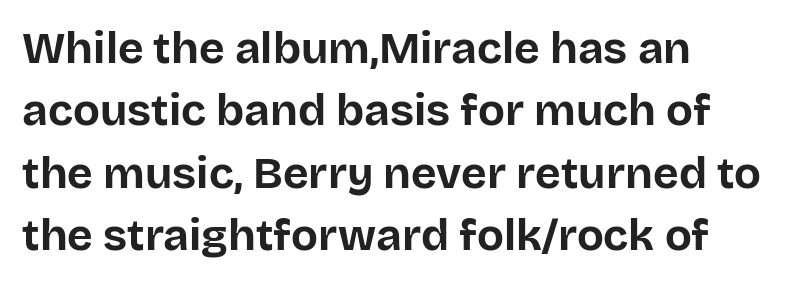
Q: Is the text bold? A: Yes.
Q: Is the text italic (slanted)? A: No, it is upright.
Q: Is the typeface a serif or a sans-serif typeface? A: Sans-serif.
Q: Is the text underlined? A: No.
Q: How is the paragraph aligned? A: Left-aligned.
Q: Is the spacing between letters normal or unusually wide? A: Normal.
Q: Is the spacing between lines tight, normal or loose? A: Normal.
Q: Width (condensed, normal, or wide)? A: Normal.
Q: Stroke contrast? A: Low.
Q: x-height? A: Large.
Q: Monospaced? A: No.
